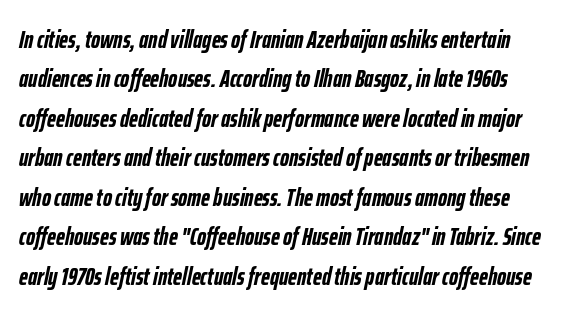
{"italic": "yes", "lean": "right", "slant_degrees": 12, "bold": "yes", "underline": "no", "line_spacing": "normal", "line_spacing_ratio": 1.58, "letter_spacing": "normal", "letter_spacing_em": 0.0, "glyph_px": 25}
